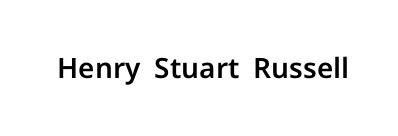
Q: Is the text italic (slanted)? A: No, it is upright.
Q: Is the typeface a serif or a sans-serif typeface? A: Sans-serif.
Q: Is the text underlined? A: No.
Q: Is the spacing between letters normal or unusually wide? A: Normal.
Q: Width (condensed, normal, or wide)? A: Normal.
Q: Stroke contrast? A: Low.
Q: x-height? A: Medium.
Q: Monospaced? A: No.
